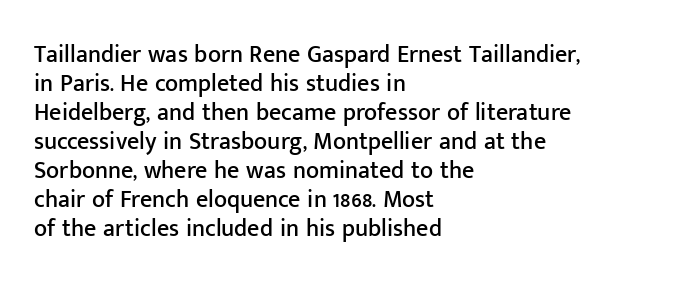
The image shows 24 px text type, upright; set left-aligned, line spacing 1.21x, normal letter spacing, not underlined.
